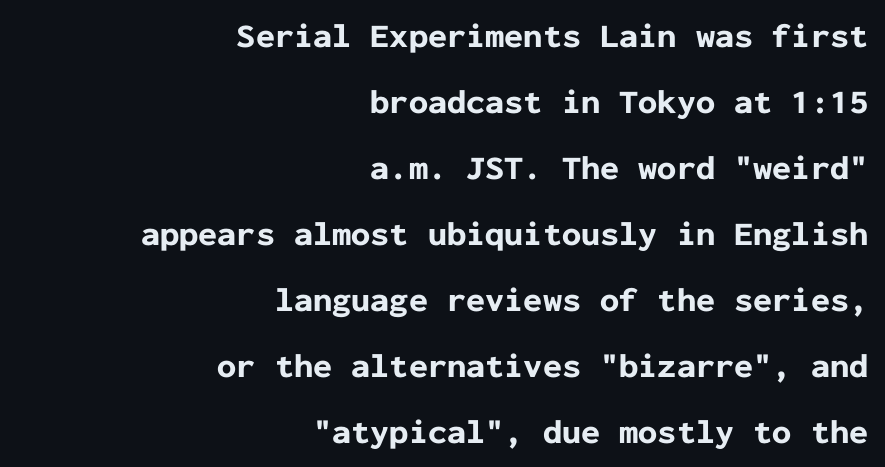
The image shows 34 px bold sans-serif type, upright, monospaced; set right-aligned, loose line spacing (1.94x), normal letter spacing, not underlined; low stroke contrast and a medium x-height.
